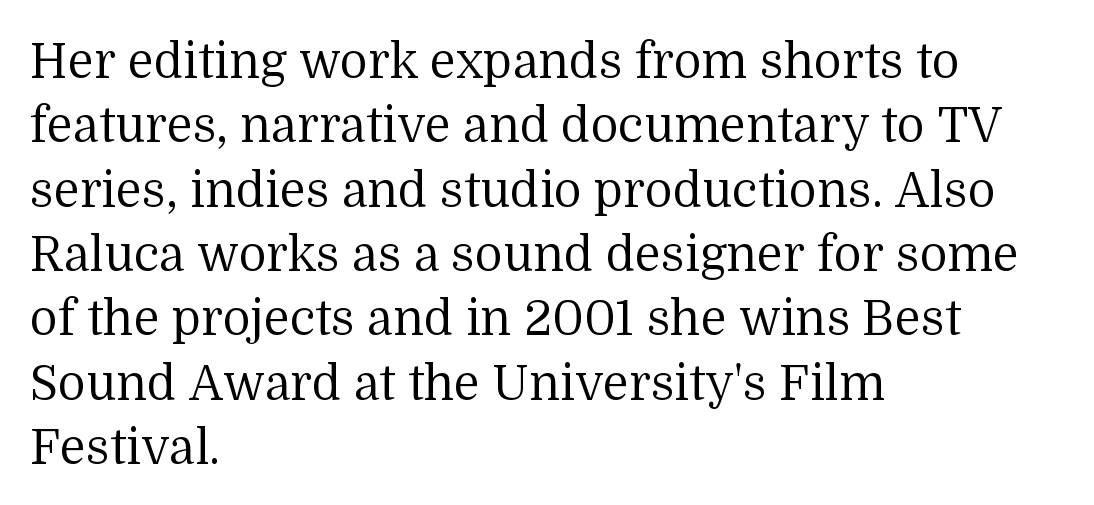
{"serif": "yes", "italic": "no", "bold": "no", "weight": "regular", "width": "normal", "stroke_contrast": "medium", "x_height": "medium", "monospaced": "no", "underline": "no", "align": "left", "line_spacing": "normal", "line_spacing_ratio": 1.34, "letter_spacing": "normal", "letter_spacing_em": 0.0, "glyph_px": 48}
